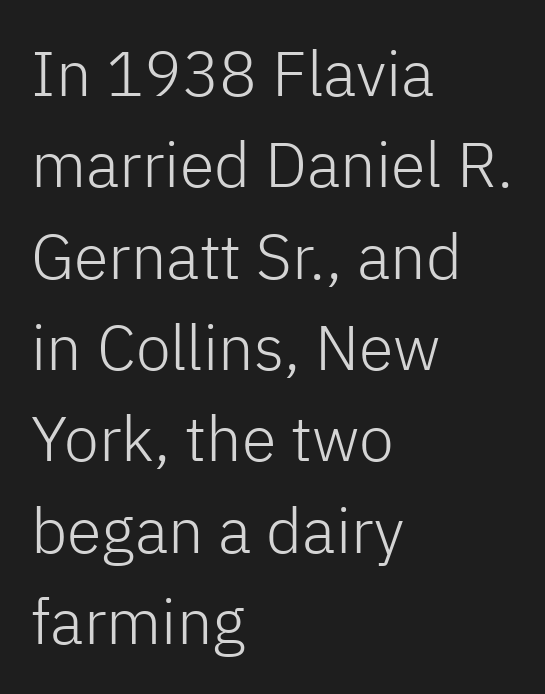
Notice how the passage keeps a crisp vertical edge on the left only. Bare-footed words on every line. Successive baselines arrive at the customary interval. Each letter keeps its own natural width here, so spacing adapts to shape. Here the glyphs are tracked normally, forming tight word shapes.
